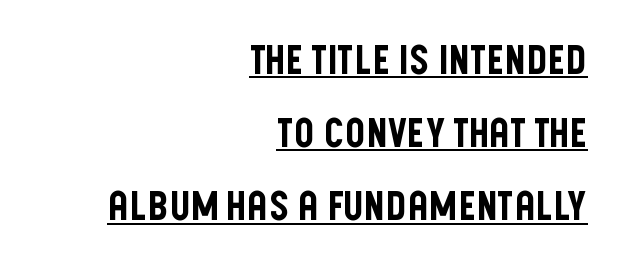
The image shows 40 px condensed sans-serif type, upright; set right-aligned, line spacing 1.83x, normal letter spacing, underlined; low stroke contrast and a large x-height.
